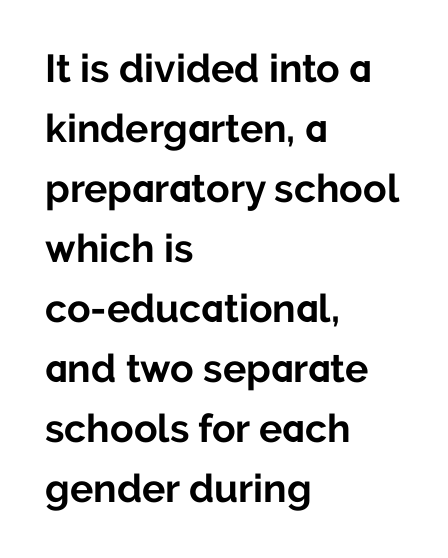
Q: Is the text bold? A: Yes.
Q: Is the text italic (slanted)? A: No, it is upright.
Q: Is the typeface a serif or a sans-serif typeface? A: Sans-serif.
Q: Is the text underlined? A: No.
Q: How is the paragraph aligned? A: Left-aligned.
Q: Is the spacing between letters normal or unusually wide? A: Normal.
Q: Is the spacing between lines tight, normal or loose? A: Normal.
Q: Width (condensed, normal, or wide)? A: Normal.
Q: Stroke contrast? A: Low.
Q: x-height? A: Medium.
Q: Monospaced? A: No.
